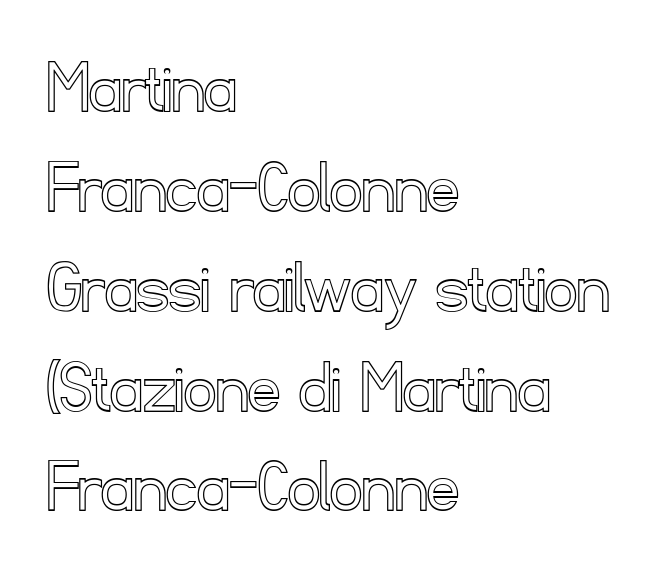
{"italic": "no", "width": "normal", "x_height": "small", "monospaced": "no", "underline": "no", "align": "left", "line_spacing": "normal", "line_spacing_ratio": 1.28, "letter_spacing": "normal", "letter_spacing_em": 0.0, "glyph_px": 78}
